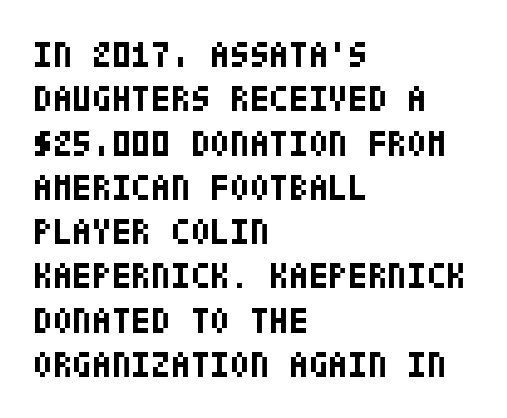
The image shows 36 px bold, condensed sans-serif type, upright; set left-aligned, line spacing 1.23x, normal letter spacing, not underlined; low stroke contrast and a large x-height.
